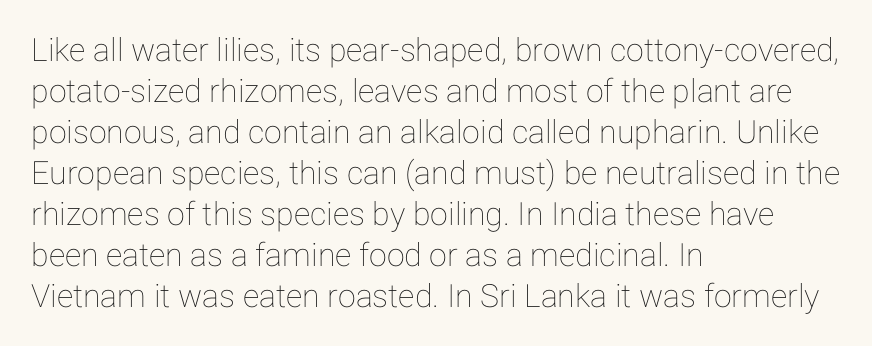
Words float on clear page, feet unadorned. The rows are spaced the way most documents space them. The font's upright variant was chosen for this text. Leftover space on each line is placed entirely after the last word. Inter-character spacing is left at the font's built-in metrics.
